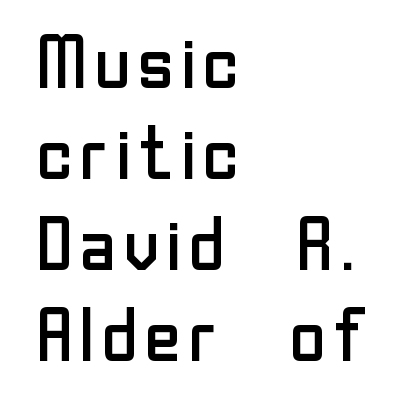
{"serif": "no", "italic": "no", "bold": "no", "weight": "regular", "width": "normal", "stroke_contrast": "low", "x_height": "medium", "monospaced": "no", "underline": "no", "align": "left", "line_spacing_ratio": 1.23, "letter_spacing": "normal", "letter_spacing_em": 0.0, "glyph_px": 74}
